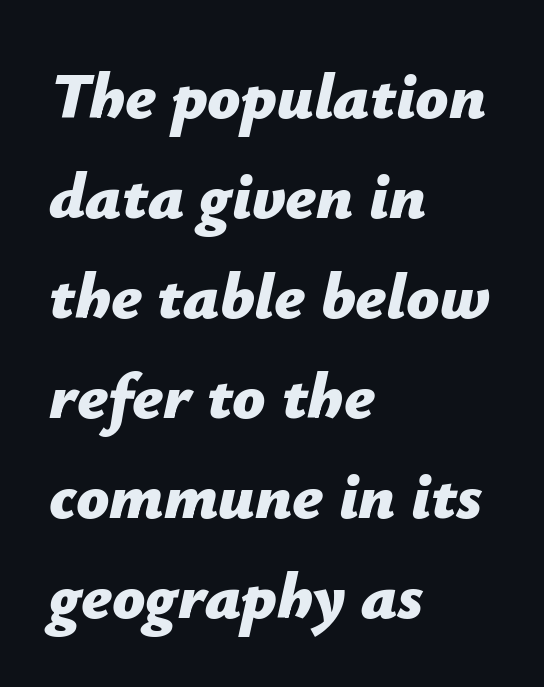
The image shows 65 px bold type, italic (leaning right); set left-aligned, normal line spacing (1.54x), normal letter spacing, not underlined; low stroke contrast and a medium x-height.
